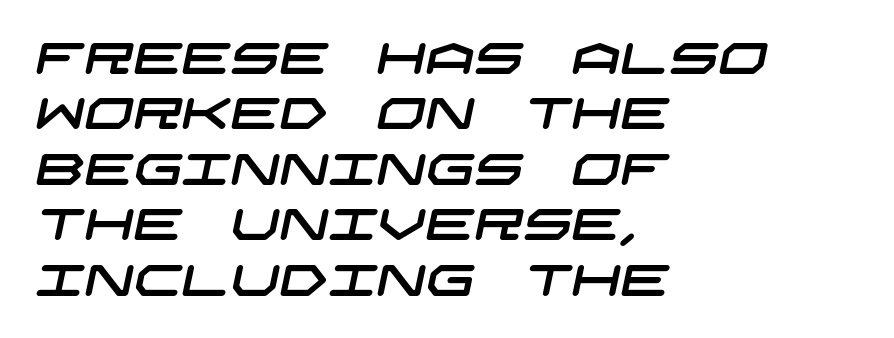
The image shows 43 px wide sans-serif type; set left-aligned, normal line spacing (1.29x), normal letter spacing, not underlined; low stroke contrast and a large x-height.
